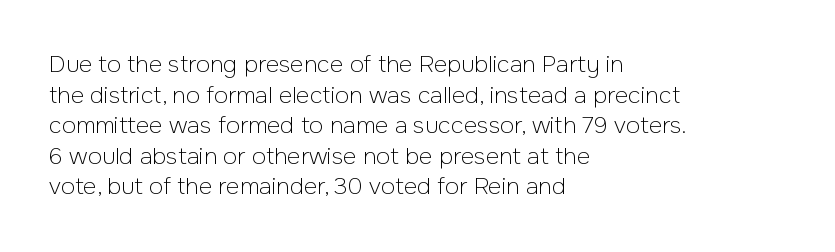
{"italic": "no", "bold": "no", "underline": "no", "align": "left", "line_spacing": "normal", "line_spacing_ratio": 1.33, "letter_spacing": "normal", "letter_spacing_em": 0.0, "glyph_px": 23}
